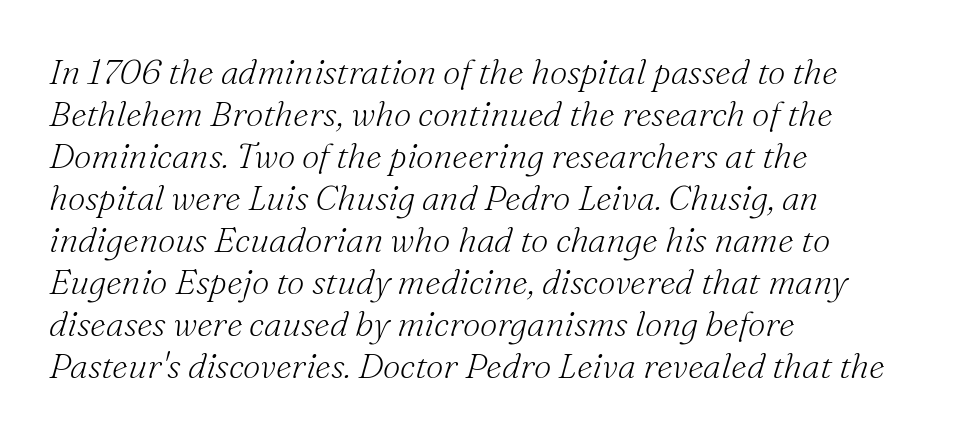
{"serif": "yes", "italic": "yes", "lean": "right", "slant_degrees": 16, "bold": "no", "weight": "light", "width": "normal", "stroke_contrast": "medium", "x_height": "small", "monospaced": "no", "underline": "no", "align": "left", "line_spacing_ratio": 1.2, "letter_spacing": "normal", "letter_spacing_em": 0.0, "glyph_px": 35}
